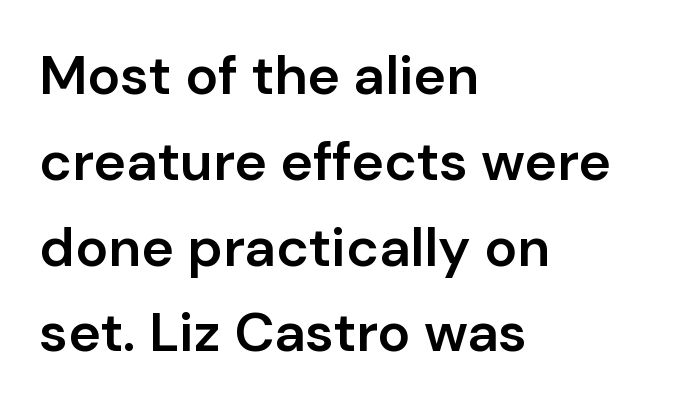
Q: Is the text bold? A: Semi-bold.
Q: Is the text italic (slanted)? A: No, it is upright.
Q: Is the typeface a serif or a sans-serif typeface? A: Sans-serif.
Q: Is the text underlined? A: No.
Q: How is the paragraph aligned? A: Left-aligned.
Q: Is the spacing between letters normal or unusually wide? A: Normal.
Q: Is the spacing between lines tight, normal or loose? A: Normal.
Q: Width (condensed, normal, or wide)? A: Normal.
Q: Stroke contrast? A: Low.
Q: x-height? A: Medium.
Q: Monospaced? A: No.
